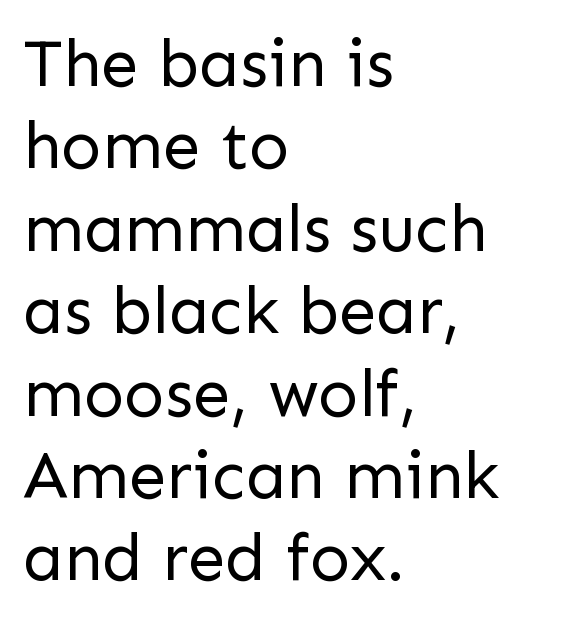
Q: Is the text bold? A: No.
Q: Is the text italic (slanted)? A: No, it is upright.
Q: Is the typeface a serif or a sans-serif typeface? A: Sans-serif.
Q: Is the text underlined? A: No.
Q: How is the paragraph aligned? A: Left-aligned.
Q: Is the spacing between letters normal or unusually wide? A: Normal.
Q: Width (condensed, normal, or wide)? A: Normal.
Q: Stroke contrast? A: Low.
Q: x-height? A: Medium.
Q: Monospaced? A: No.
